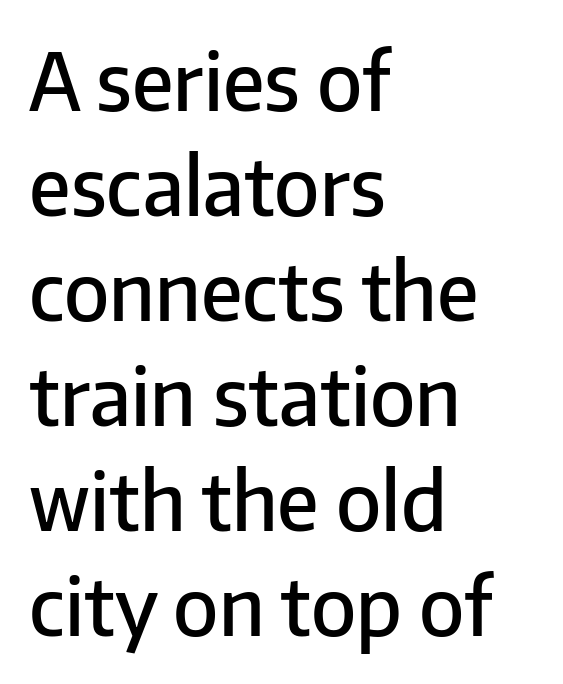
The setting favours the left margin, as ordinary paragraphs usually do. Note the varied advance widths — an 'i' is clearly narrower than an 'm'. You can tell it's not italic because the verticals are truly vertical. These lines carry some extra weight — a demibold, not a full bold. This sample uses a sans-serif face. Check under the words: just untouched page.
